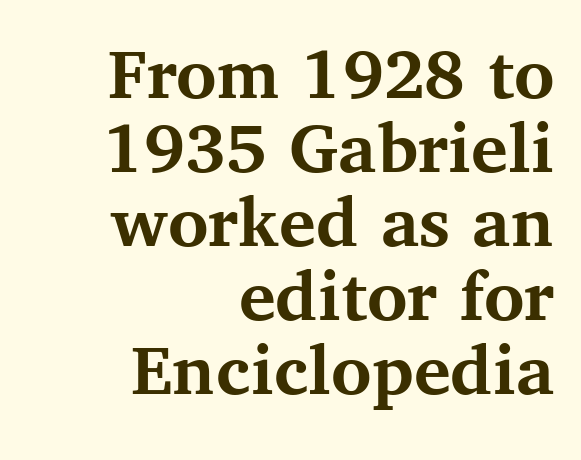
The passage shown is not underscored anywhere. Cramped leading. These words are printed bold, with thick strokes throughout. It's the straight-up-and-down kind of type. Is the block centered? No — it sits flush against the right margin. Each letter keeps its own natural width here, so spacing adapts to shape.
